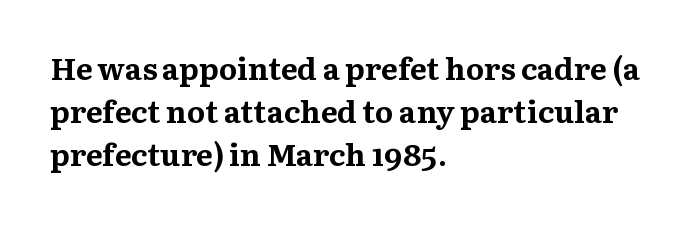
The image shows 31 px bold serif type, upright; set left-aligned, normal line spacing (1.39x), normal letter spacing, not underlined; medium stroke contrast and a medium x-height.
